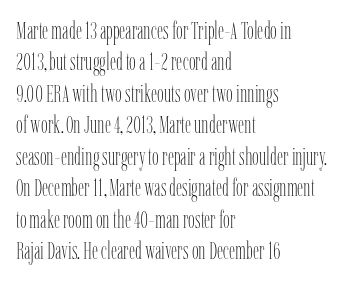
What stands out about the letter spacing? Nothing — it is the standard amount. Unmarked baselines from the first word to the last. The rendering anchors every line to the left-hand side. Regarding leading, the lines here are spaced in the standard way. Compared with a typical body face, this is equally light or lighter still. In terms of posture, this sample is upright.
